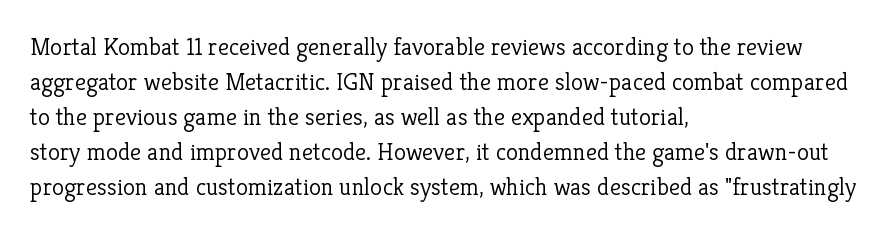
Q: Is the text bold? A: No.
Q: Is the text italic (slanted)? A: No, it is upright.
Q: Is the text underlined? A: No.
Q: How is the paragraph aligned? A: Left-aligned.
Q: Is the spacing between letters normal or unusually wide? A: Normal.
Q: Is the spacing between lines tight, normal or loose? A: Normal.
